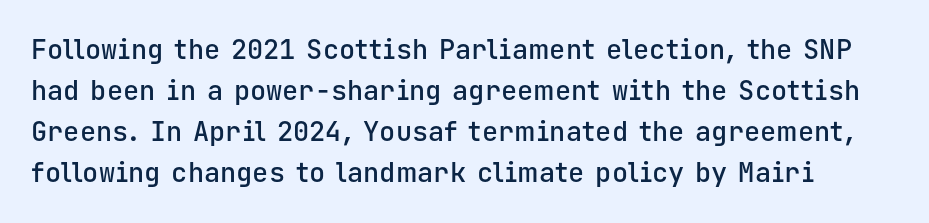
The lettering stays uniformly vertical, giving the passage a roman look. Vertically, the passage feels balanced, rows spaced as you'd expect. Rule under the text: the space is simply empty. Glyph-to-glyph distance matches everyday printed text. Stems and bowls a touch heavier than normal — semibold.
